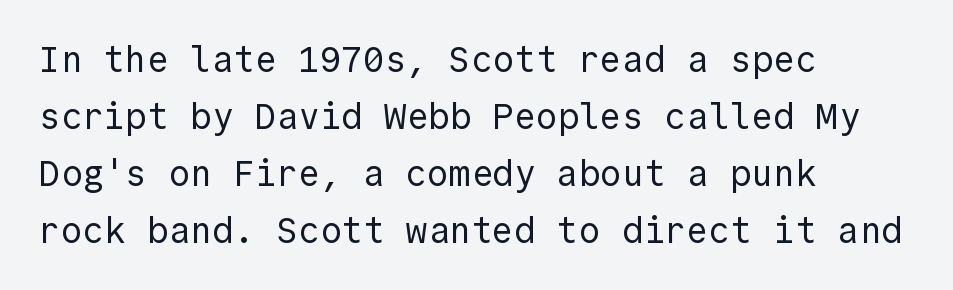
The image shows 36 px regular-weight sans-serif type, upright, monospaced; set left-aligned, normal line spacing (1.58x), normal letter spacing, not underlined; a medium x-height.
